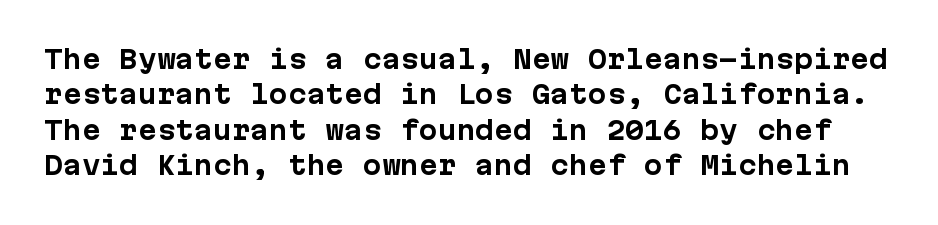
Q: Is the text bold? A: Yes.
Q: Is the text italic (slanted)? A: No, it is upright.
Q: Is the text underlined? A: No.
Q: Is the spacing between letters normal or unusually wide? A: Normal.
Q: Is the spacing between lines tight, normal or loose? A: Normal.
